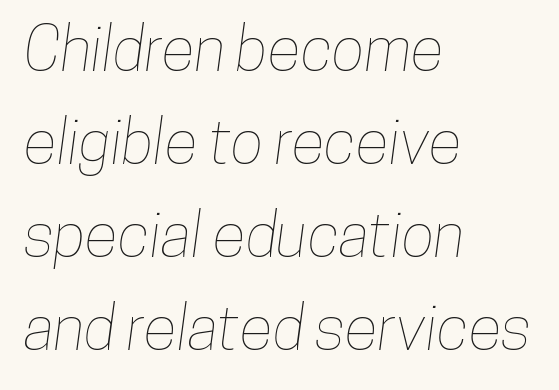
Q: Is the text underlined? A: No.
Q: How is the paragraph aligned? A: Left-aligned.
Q: Is the spacing between letters normal or unusually wide? A: Normal.
Q: Is the spacing between lines tight, normal or loose? A: Normal.
Q: Width (condensed, normal, or wide)? A: Condensed.
Q: Stroke contrast? A: Low.
Q: x-height? A: Medium.
Q: Monospaced? A: No.
